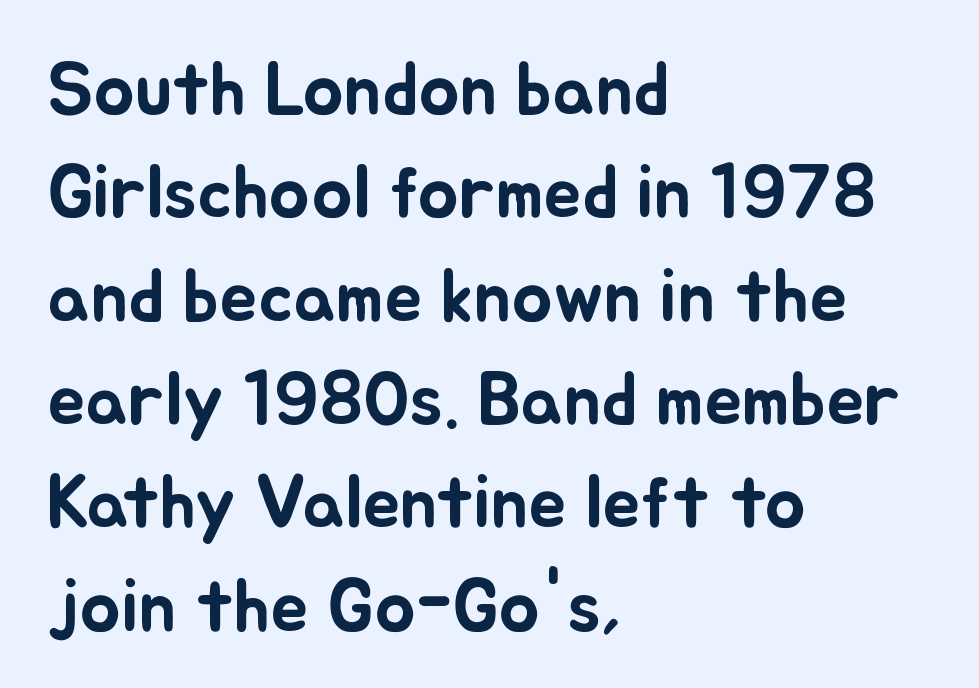
The foot of each line stays bare and open. This sample has the flowing, uneven cadence of proportional lettering. Line beginnings align vertically; line endings do not. Line spacing here is normal. Default kerning and tracking; the words read as compact shapes.
